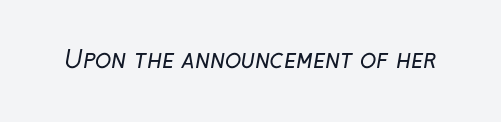
The image shows 24 px text type; set normal letter spacing, not underlined.
